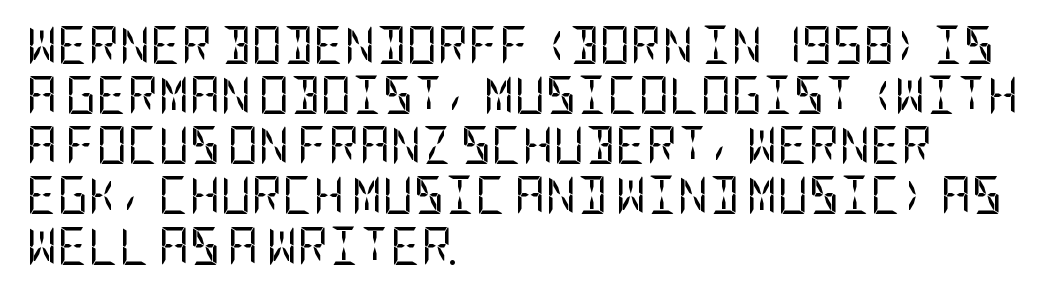
The rendering keeps characters at their native spacing. Font category for this specimen: sans-serif. Do the letters lean? They stand straight. The characters are drawn with everyday or finer stroke widths. Which margin do the lines hug? The left one — the right edge is uneven.
